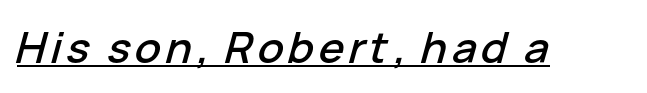
{"italic": "yes", "lean": "right", "slant_degrees": 15, "width": "normal", "stroke_contrast": "low", "x_height": "medium", "monospaced": "no", "underline": "yes", "glyph_px": 43}
